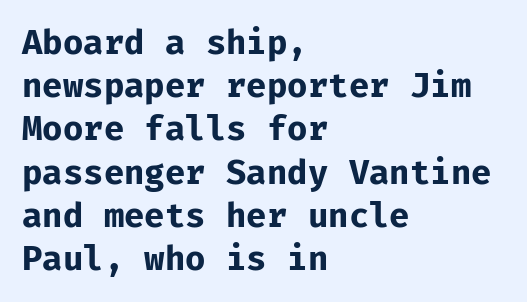
Looks like terminal output: every glyph gets an equal slot. Unlike italic type, these characters show no tilt at all. The space between consecutive lines is moderate. The foot of each line stays bare and open.
